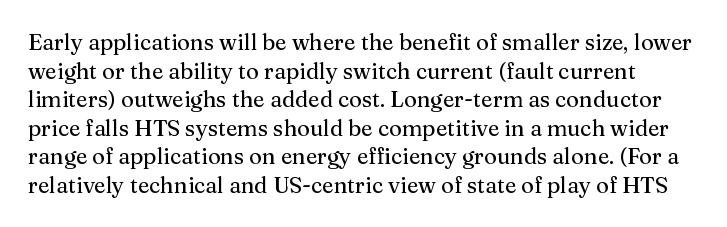
Q: Is the text italic (slanted)? A: No, it is upright.
Q: Is the text underlined? A: No.
Q: Is the spacing between letters normal or unusually wide? A: Normal.
Q: Is the spacing between lines tight, normal or loose? A: Normal.
